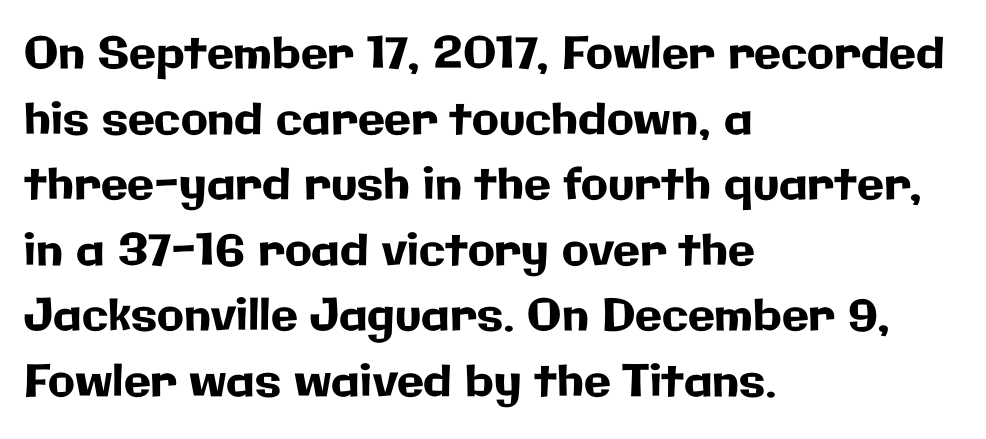
{"serif": "no", "italic": "no", "width": "normal", "stroke_contrast": "low", "x_height": "medium", "monospaced": "no", "underline": "no", "align": "left", "line_spacing": "normal", "line_spacing_ratio": 1.49, "letter_spacing": "normal", "letter_spacing_em": 0.0, "glyph_px": 44}
